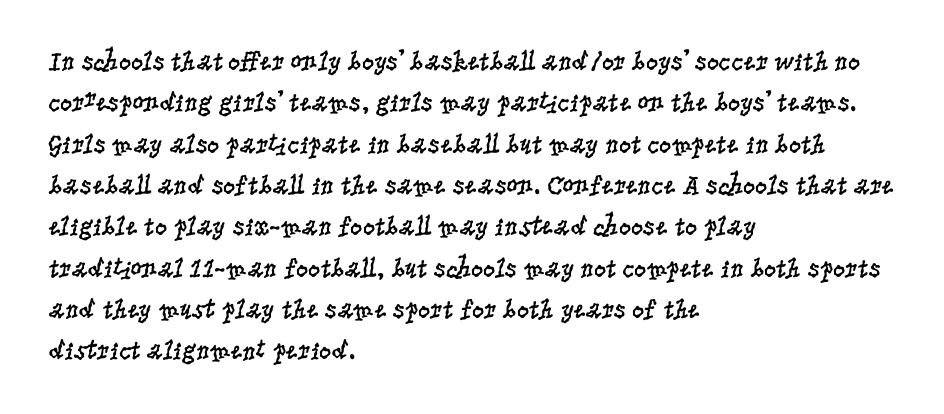
Q: Is the text bold? A: No.
Q: Is the text underlined? A: No.
Q: How is the paragraph aligned? A: Left-aligned.
Q: Is the spacing between letters normal or unusually wide? A: Normal.
Q: Is the spacing between lines tight, normal or loose? A: Normal.
